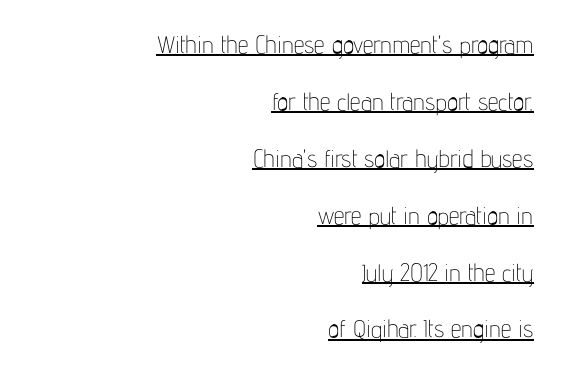
{"italic": "no", "bold": "no", "underline": "yes", "align": "right", "line_spacing": "loose", "line_spacing_ratio": 2.37, "letter_spacing": "normal", "letter_spacing_em": 0.0, "glyph_px": 24}
